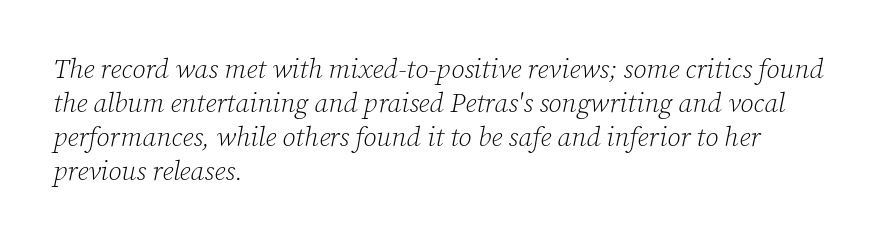
The image shows 27 px text type, italic (leaning right); set left-aligned, normal line spacing (1.26x), normal letter spacing, not underlined.
